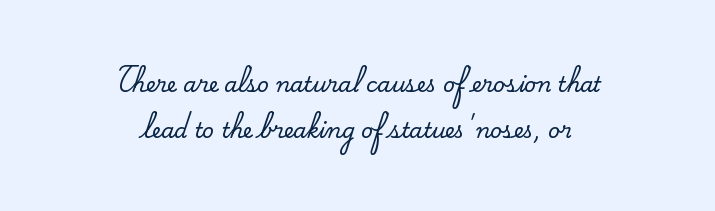
The image shows 21 px text type; set centered, loose line spacing (2.2x), normal letter spacing, not underlined.
